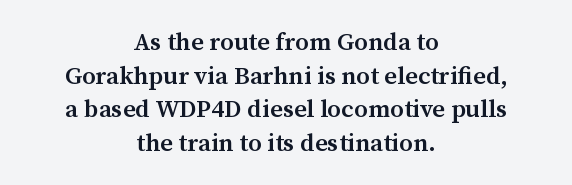
Neither beginnings nor endings align; midpoints do. The lettering holds an erect, upright posture throughout. The area under the type is left untouched. The font is running at a semibold setting, under full bold. The leading is moderate, giving the passage an even texture. Does extra space separate the letters? No, they use regular spacing.
